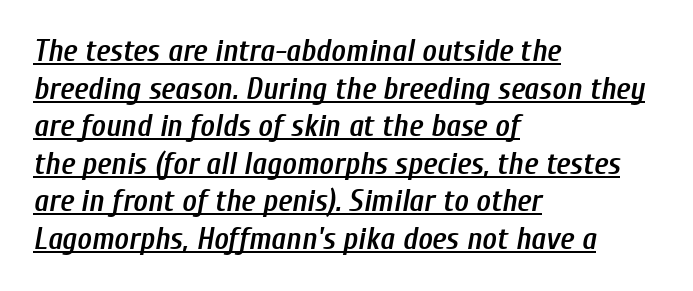
Q: Is the text bold? A: Semi-bold.
Q: Is the text italic (slanted)? A: Yes, it leans right by about 10 degrees.
Q: Is the text underlined? A: Yes.
Q: How is the paragraph aligned? A: Left-aligned.
Q: Is the spacing between letters normal or unusually wide? A: Normal.
Q: Width (condensed, normal, or wide)? A: Condensed.
Q: Stroke contrast? A: Low.
Q: x-height? A: Medium.
Q: Monospaced? A: No.
